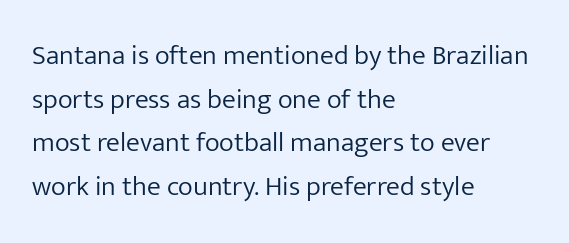
Q: Is the text bold? A: No.
Q: Is the text italic (slanted)? A: No, it is upright.
Q: Is the typeface a serif or a sans-serif typeface? A: Sans-serif.
Q: Is the text underlined? A: No.
Q: How is the paragraph aligned? A: Left-aligned.
Q: Is the spacing between letters normal or unusually wide? A: Normal.
Q: Is the spacing between lines tight, normal or loose? A: Normal.
Q: Width (condensed, normal, or wide)? A: Normal.
Q: Stroke contrast? A: Low.
Q: x-height? A: Medium.
Q: Monospaced? A: No.
